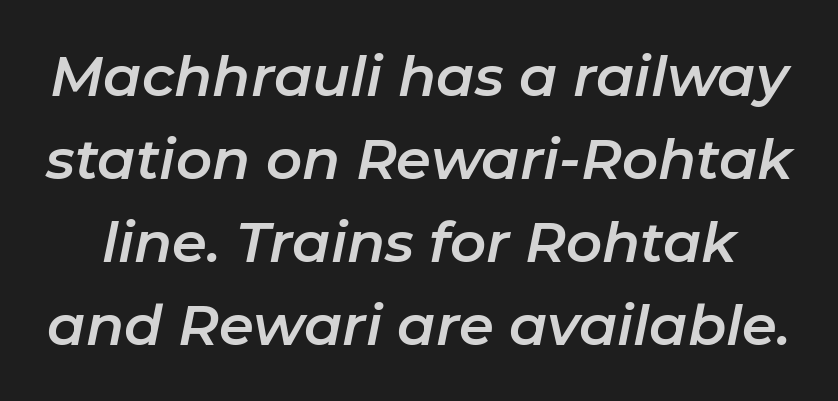
Q: Is the text italic (slanted)? A: Yes, it leans right by about 11 degrees.
Q: Is the text underlined? A: No.
Q: Is the spacing between letters normal or unusually wide? A: Normal.
Q: Is the spacing between lines tight, normal or loose? A: Normal.
Q: Width (condensed, normal, or wide)? A: Normal.
Q: Stroke contrast? A: Low.
Q: x-height? A: Medium.
Q: Monospaced? A: No.
